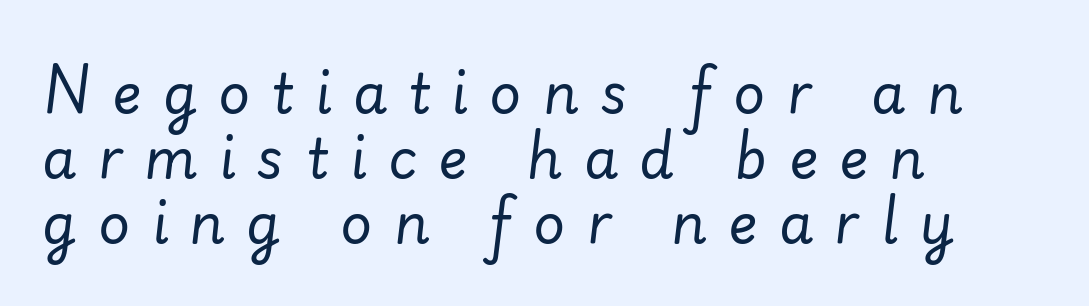
Character widths vary here, with narrow letters taking less room than wide ones. Looking at the ascenders, they clearly lean. The string is rendered with underlining switched off. The letterforms stand isolated, each surrounded by extra space. These glyphs show unthickened strokes, regular width or finer. All the whitespace from short lines collects on the right.
